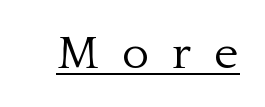
{"serif": "yes", "italic": "no", "bold": "no", "weight": "light", "width": "normal", "stroke_contrast": "low", "x_height": "medium", "monospaced": "no", "underline": "yes", "letter_spacing": "wide", "letter_spacing_em": 0.49, "glyph_px": 47}
